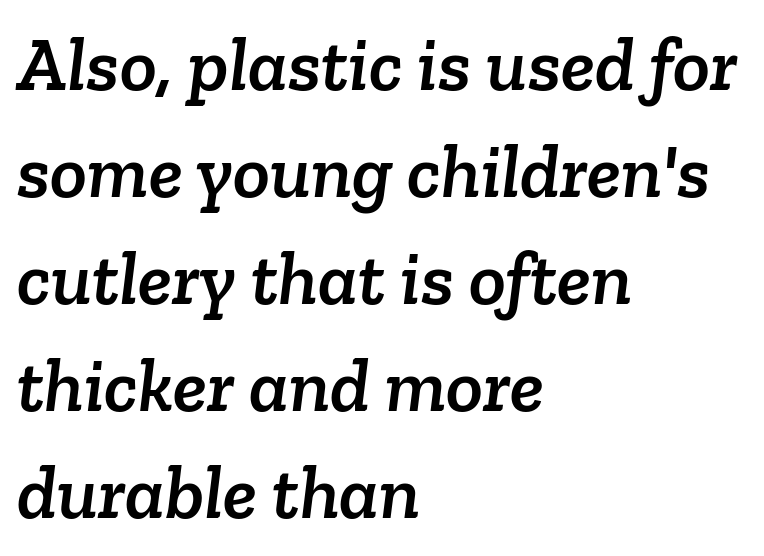
{"serif": "yes", "width": "normal", "stroke_contrast": "low", "x_height": "medium", "monospaced": "no", "underline": "no", "align": "left", "line_spacing": "normal", "line_spacing_ratio": 1.39, "letter_spacing": "normal", "letter_spacing_em": 0.0, "glyph_px": 77}
